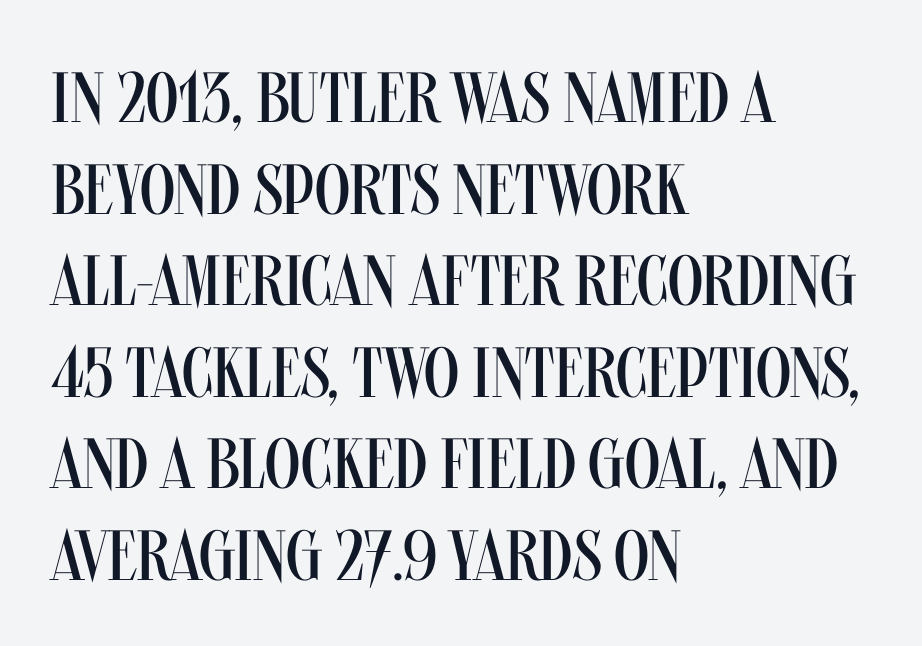
The area under the type is left untouched. Typographically, this falls in the sans-serif category. The letterforms sit at book weight or below. How would I describe the line gaps? Plain and ordinary. These lines keep a tight, regular rhythm from letter to letter.
